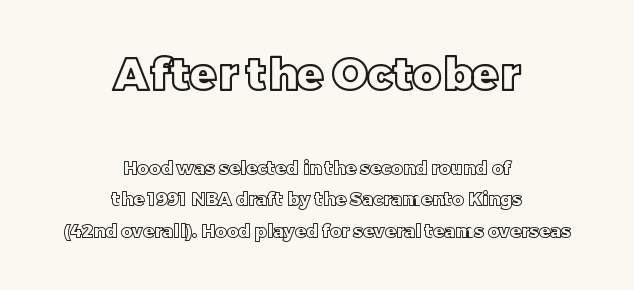
The image shows 44 px text type, upright; set centered, line spacing 1.73x, normal letter spacing, not underlined; the first (top) block is 2.44x larger; a large x-height.
